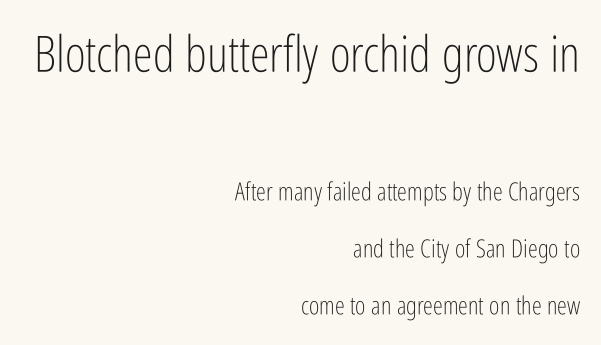
{"serif": "no", "italic": "no", "bold": "no", "weight": "light", "width": "condensed", "stroke_contrast": "low", "x_height": "medium", "monospaced": "no", "underline": "no", "align": "right", "line_spacing": "loose", "line_spacing_ratio": 2.28, "letter_spacing": "normal", "letter_spacing_em": 0.0, "larger_block": "first", "size_ratio": 2.0, "glyph_px": 50}
